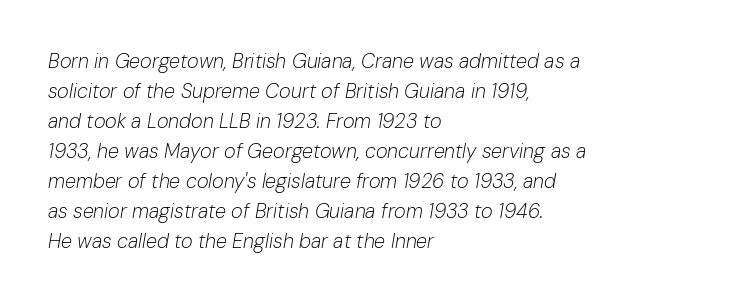
Q: Is the text bold? A: No.
Q: Is the text italic (slanted)? A: Yes, it leans right by about 10 degrees.
Q: Is the text underlined? A: No.
Q: How is the paragraph aligned? A: Left-aligned.
Q: Is the spacing between letters normal or unusually wide? A: Normal.
Q: Is the spacing between lines tight, normal or loose? A: Normal.
